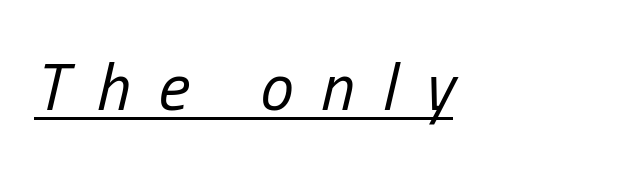
The image shows 67 px regular-weight, condensed type, italic (leaning right); set left-aligned, unusually wide letter spacing (+0.42 em), underlined; low stroke contrast and a medium x-height.
